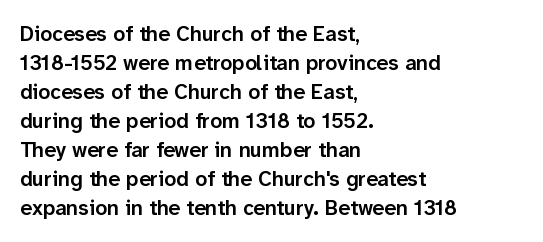
The image shows 21 px text type, upright; set left-aligned, normal line spacing (1.38x), normal letter spacing, not underlined.
